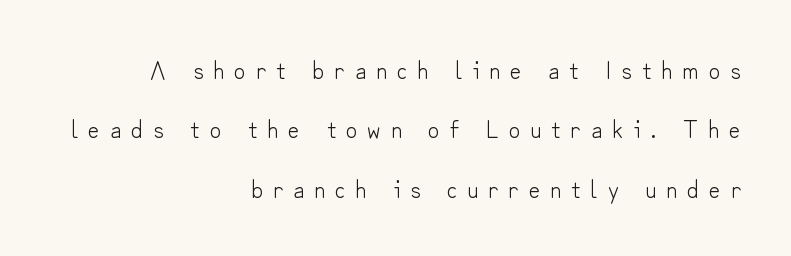
The image shows 25 px text type, upright; set right-aligned, loose line spacing (2.38x), unusually wide letter spacing (+0.4 em), not underlined.
